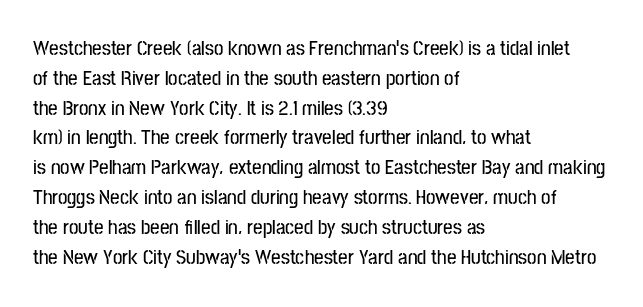
{"italic": "no", "underline": "no", "align": "left", "line_spacing": "normal", "line_spacing_ratio": 1.42, "letter_spacing": "normal", "letter_spacing_em": 0.0, "glyph_px": 21}
